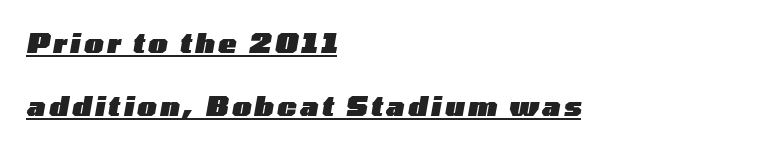
{"italic": "yes", "lean": "right", "slant_degrees": 10, "bold": "yes", "underline": "yes", "align": "left", "line_spacing": "loose", "line_spacing_ratio": 2.33, "glyph_px": 27}
